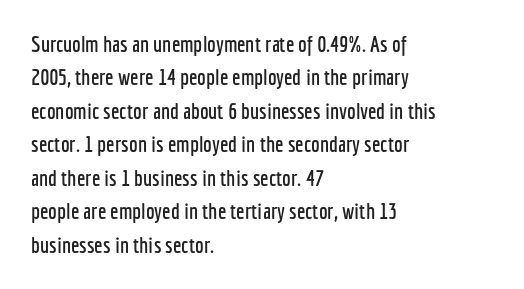
Q: Is the text italic (slanted)? A: No, it is upright.
Q: Is the text underlined? A: No.
Q: How is the paragraph aligned? A: Left-aligned.
Q: Is the spacing between letters normal or unusually wide? A: Normal.
Q: Is the spacing between lines tight, normal or loose? A: Normal.
